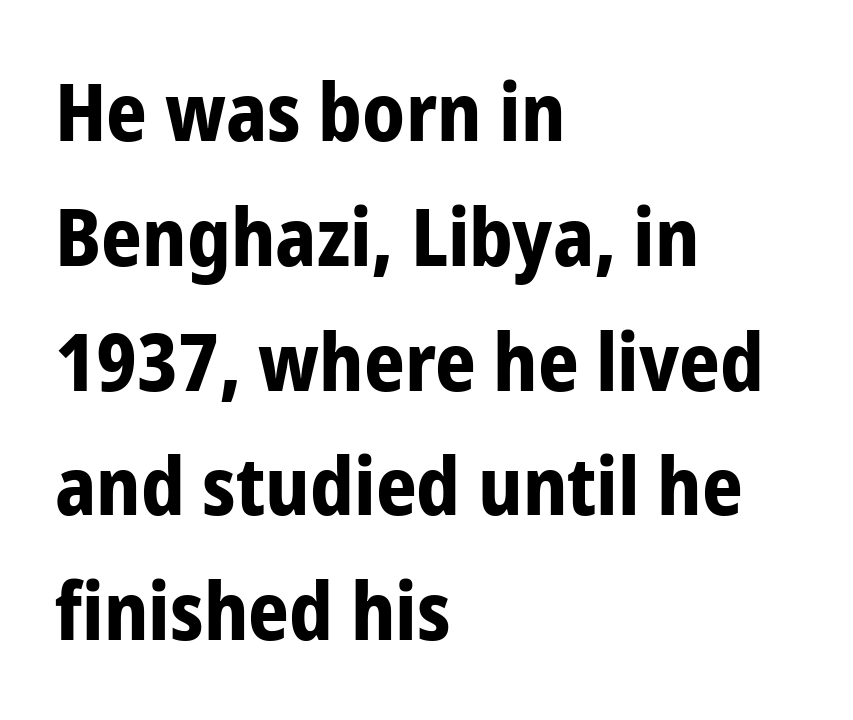
Q: Is the text bold? A: Yes.
Q: Is the text italic (slanted)? A: No, it is upright.
Q: Is the typeface a serif or a sans-serif typeface? A: Sans-serif.
Q: Is the text underlined? A: No.
Q: How is the paragraph aligned? A: Left-aligned.
Q: Is the spacing between letters normal or unusually wide? A: Normal.
Q: Is the spacing between lines tight, normal or loose? A: Normal.
Q: Width (condensed, normal, or wide)? A: Condensed.
Q: Stroke contrast? A: Low.
Q: x-height? A: Medium.
Q: Monospaced? A: No.
